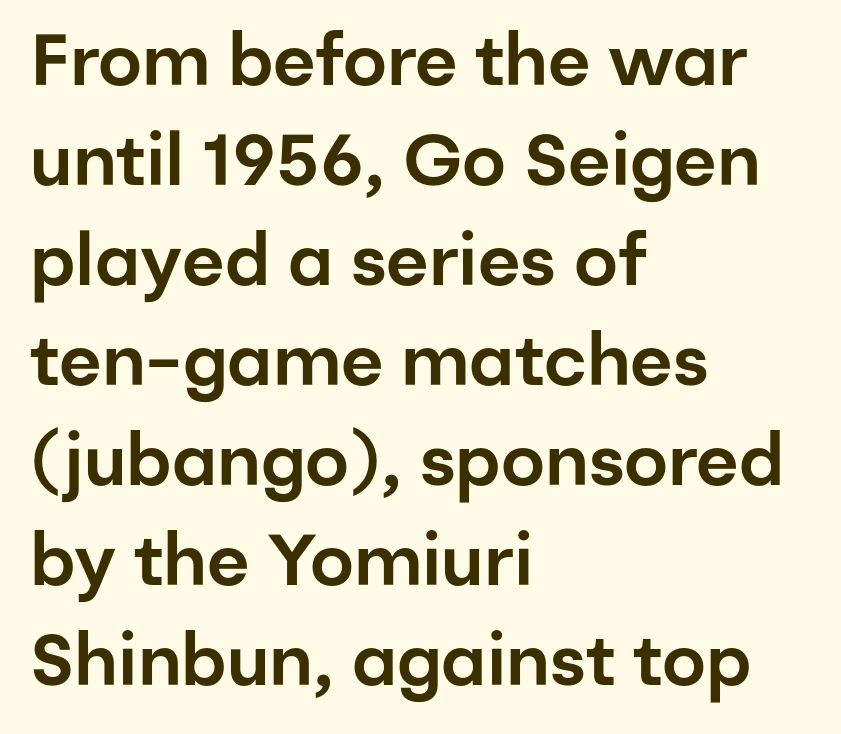
{"serif": "no", "italic": "no", "width": "normal", "stroke_contrast": "low", "x_height": "medium", "monospaced": "no", "underline": "no", "align": "left", "line_spacing": "normal", "line_spacing_ratio": 1.39, "letter_spacing": "normal", "letter_spacing_em": 0.0, "glyph_px": 72}
